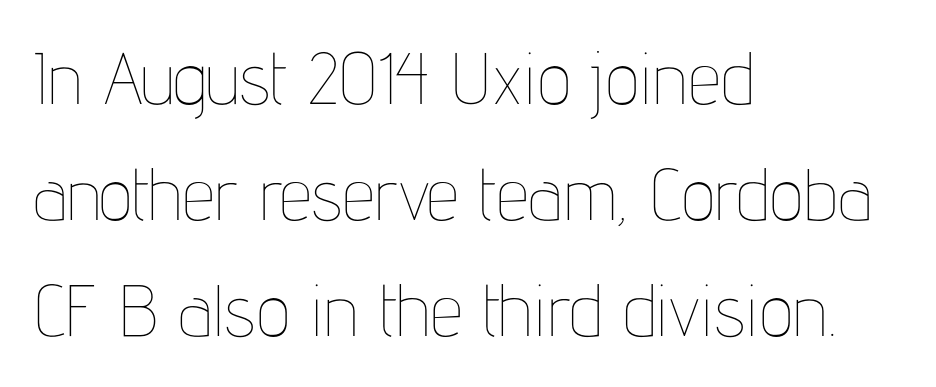
{"italic": "no", "bold": "no", "weight": "thin", "width": "condensed", "stroke_contrast": "low", "x_height": "medium", "monospaced": "no", "underline": "no", "align": "left", "line_spacing": "normal", "line_spacing_ratio": 1.59, "letter_spacing": "normal", "letter_spacing_em": 0.0, "glyph_px": 73}
